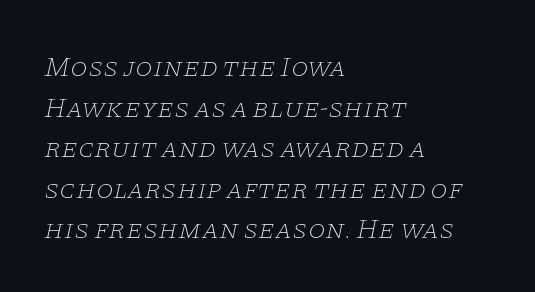
Horizontally, the lines are justified to the leading edge only. I'd call this a serif setting — the letters wear small feet. Stroke thickness stays within the range of a standard reading face or lighter. Is the letter spacing exaggerated? No — it looks like the ordinary default. Underline: absent.
